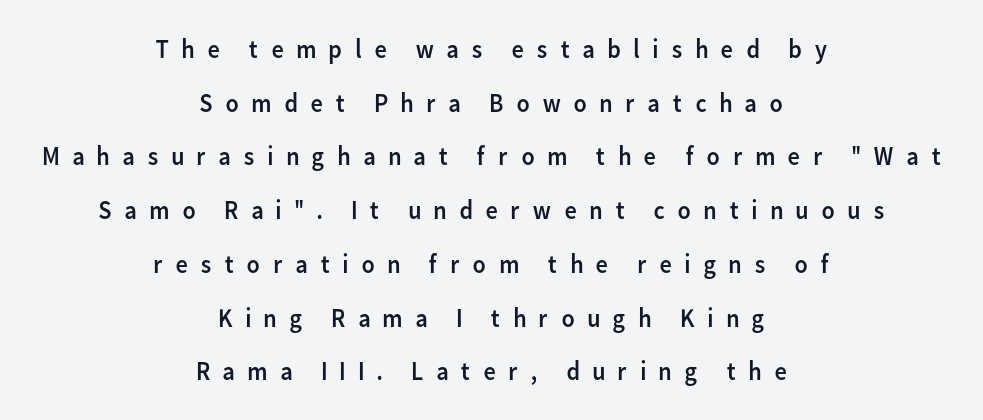
{"italic": "no", "bold": "no", "underline": "no", "align": "center", "line_spacing": "loose", "line_spacing_ratio": 1.99, "letter_spacing": "wide", "letter_spacing_em": 0.43, "glyph_px": 27}
